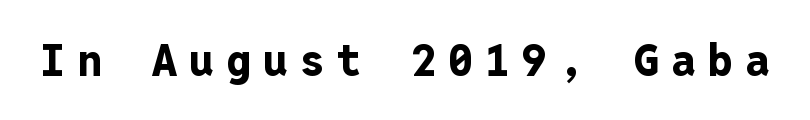
Q: Is the text bold? A: Yes.
Q: Is the text italic (slanted)? A: No, it is upright.
Q: Is the typeface a serif or a sans-serif typeface? A: Sans-serif.
Q: Is the text underlined? A: No.
Q: Is the spacing between letters normal or unusually wide? A: Unusually wide.
Q: Width (condensed, normal, or wide)? A: Normal.
Q: Stroke contrast? A: Low.
Q: x-height? A: Medium.
Q: Monospaced? A: Yes.
